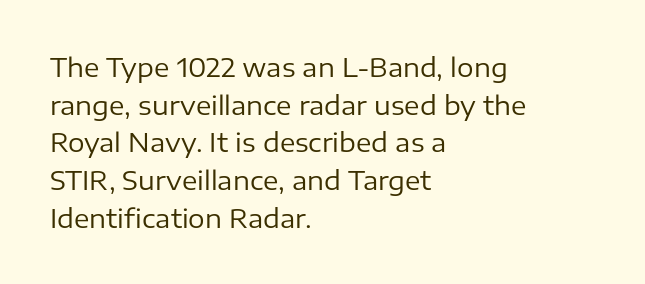
{"italic": "no", "bold": "no", "underline": "no", "align": "left", "line_spacing": "normal", "line_spacing_ratio": 1.45, "letter_spacing": "normal", "letter_spacing_em": 0.0, "glyph_px": 26}
